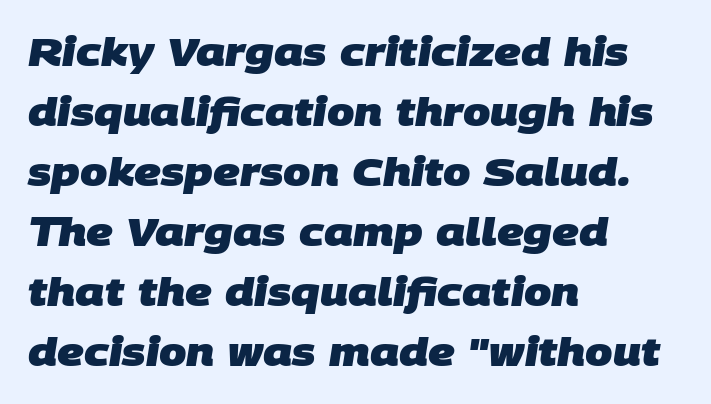
Q: Is the text bold? A: Yes.
Q: Is the typeface a serif or a sans-serif typeface? A: Sans-serif.
Q: Is the text underlined? A: No.
Q: How is the paragraph aligned? A: Left-aligned.
Q: Is the spacing between letters normal or unusually wide? A: Normal.
Q: Is the spacing between lines tight, normal or loose? A: Normal.
Q: Width (condensed, normal, or wide)? A: Normal.
Q: Stroke contrast? A: Low.
Q: x-height? A: Large.
Q: Monospaced? A: No.
